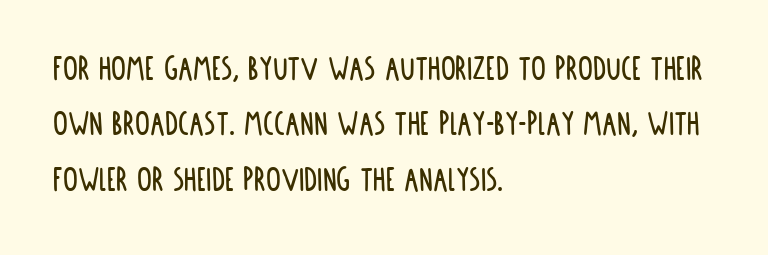
The image shows 37 px condensed sans-serif type, upright; set left-aligned, normal line spacing (1.5x), normal letter spacing, not underlined; low stroke contrast and a large x-height.
